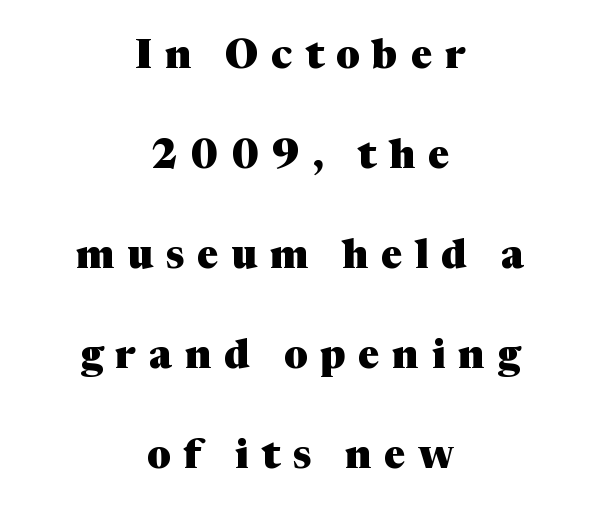
Interline gaps are noticeably wide in this sample. The glyphs in this specimen are seriffed. Teacher's note: observe the equal gaps on both sides — that is centered alignment. Honestly, the letter spacing is so wide it's the main thing you notice. Proportional: the letters do not fall into vertical columns. The strokes are fattened all the way to bold.
